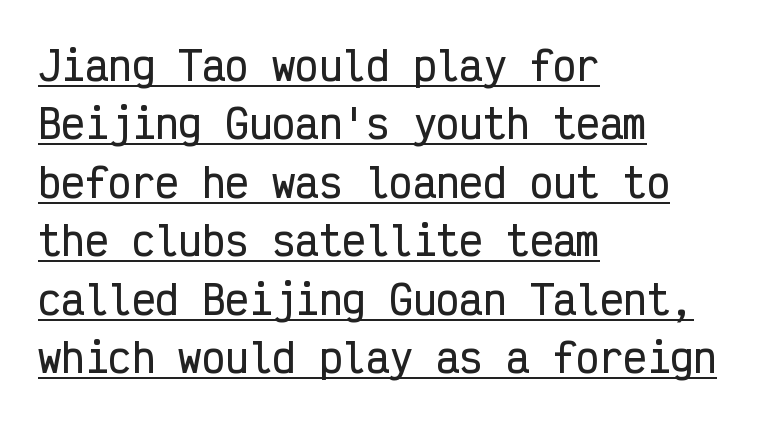
The image shows 39 px condensed sans-serif type, upright, monospaced; set left-aligned, normal line spacing (1.5x), normal letter spacing, underlined; low stroke contrast and a medium x-height.
